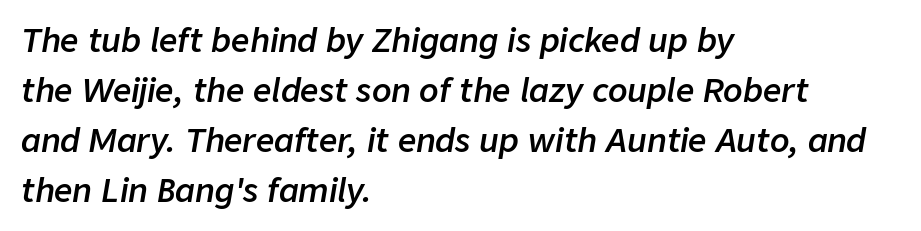
The block of text has a typical density, with ordinary space between rows. The letters advance in unequal steps, a hallmark of proportional type. Each glyph is drawn with semibold strokes, heavier than normal yet not fully bold. The letterforms sit shoulder to shoulder at normal distance. If you drew a line through each stem, it would be angled.
